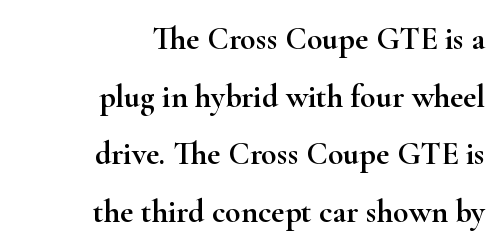
Designer's note — italics off, roman on. Decoration check: the copy has no underline. The rendering uses natural spacing where letterforms have individual widths. You could call the tracking neutral — neither tight nor loose.
